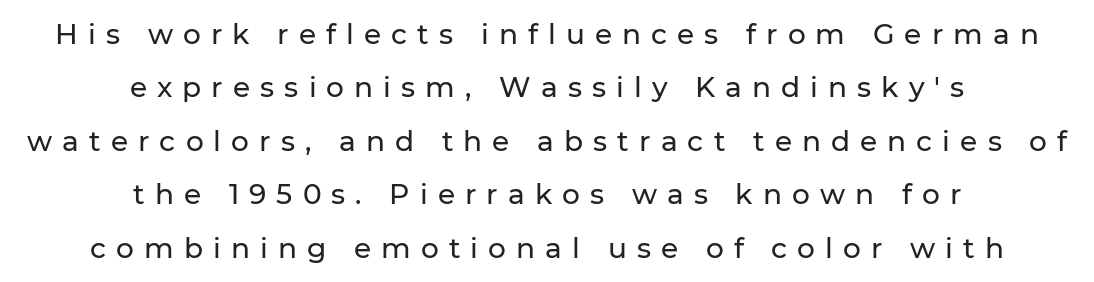
The image shows 28 px sans-serif type, upright; set centered, loose line spacing (1.91x), unusually wide letter spacing (+0.36 em), not underlined; low stroke contrast and a medium x-height.
